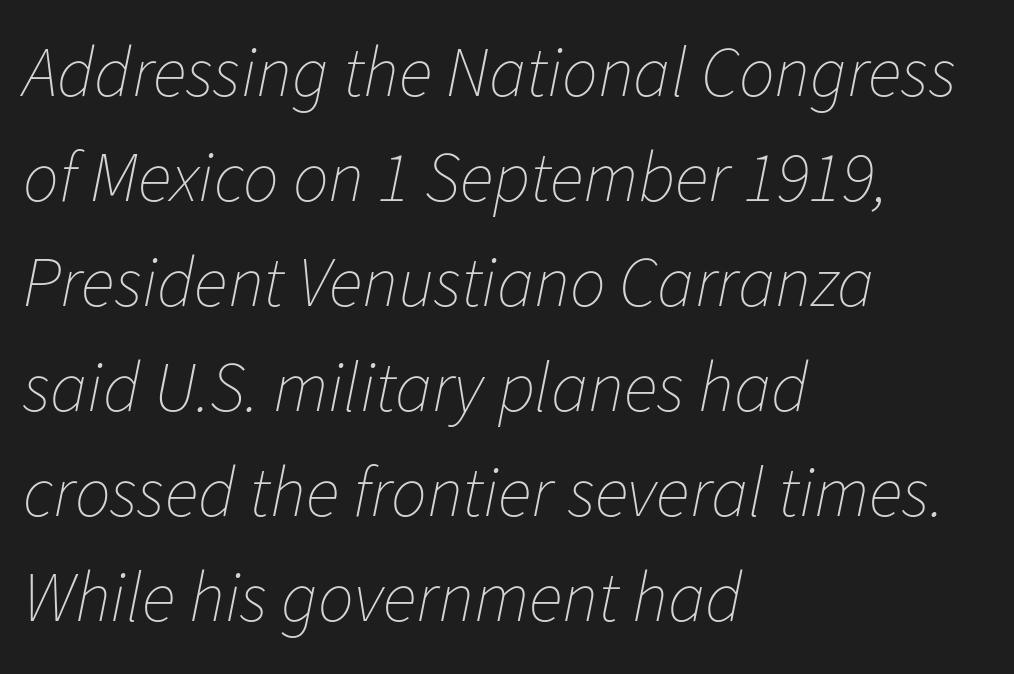
Check the space under the baseline: it is left empty. A student would call this left alignment; a typographer would say flush left, rag right. The line-height multiplier appears to be the usual default. These lines were composed using italics. Compared with a typical body face, this is equally light or lighter still.
